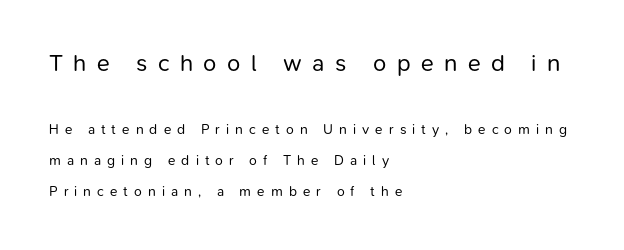
The image shows 24 px text type, upright; set left-aligned, loose line spacing (2.21x), unusually wide letter spacing (+0.43 em), not underlined; the first (top) block is 1.71x larger.
